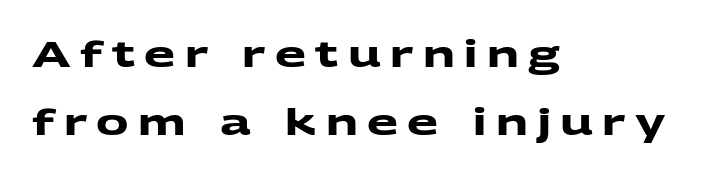
There is plenty of visible air inserted between adjacent glyphs. Layout note: lines flush left. Strong, thick strokes mark this as bold type. Varying glyph widths throughout — classic text-font behaviour. Decoration check: the copy has no underline. The characters display no serif detailing; their extremities are plain.
